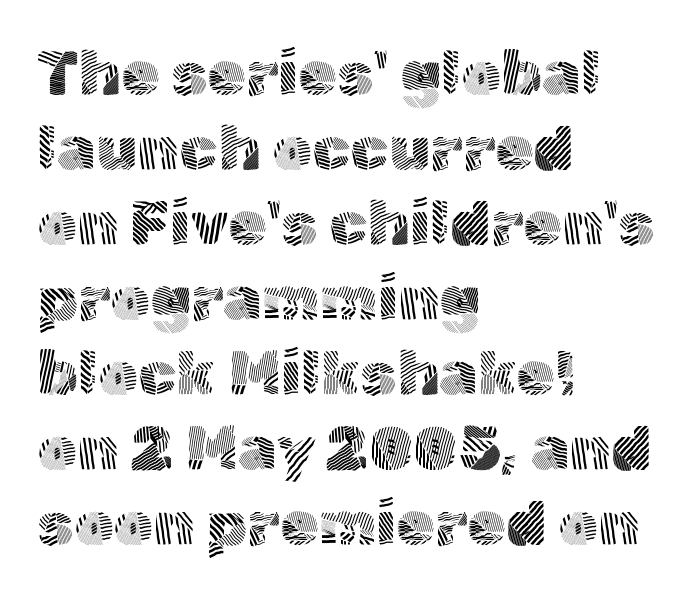
Q: Is the text bold? A: No.
Q: Is the text italic (slanted)? A: No, it is upright.
Q: Is the typeface a serif or a sans-serif typeface? A: Sans-serif.
Q: Is the text underlined? A: No.
Q: How is the paragraph aligned? A: Left-aligned.
Q: Is the spacing between letters normal or unusually wide? A: Normal.
Q: Width (condensed, normal, or wide)? A: Normal.
Q: x-height? A: Medium.
Q: Monospaced? A: No.
